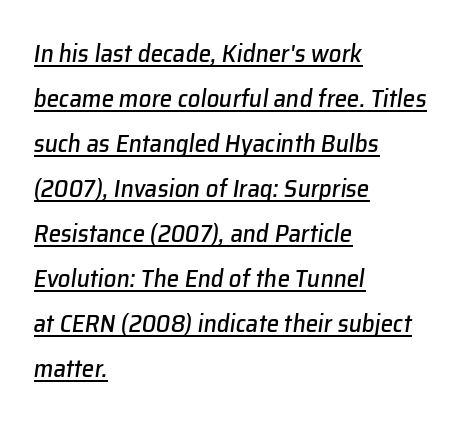
Q: Is the text italic (slanted)? A: Yes, it leans right by about 8 degrees.
Q: Is the text underlined? A: Yes.
Q: How is the paragraph aligned? A: Left-aligned.
Q: Is the spacing between letters normal or unusually wide? A: Normal.
